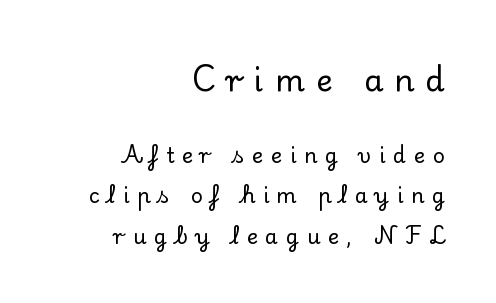
Check the space under the baseline: it is left empty. Look at the bottom of the vertical strokes: they flare into serifs here. Loosely led — the rows are spread out. Which of the two is more prominent by size? The first, at the top. Do the characters align in a grid? No, the font is proportional.
